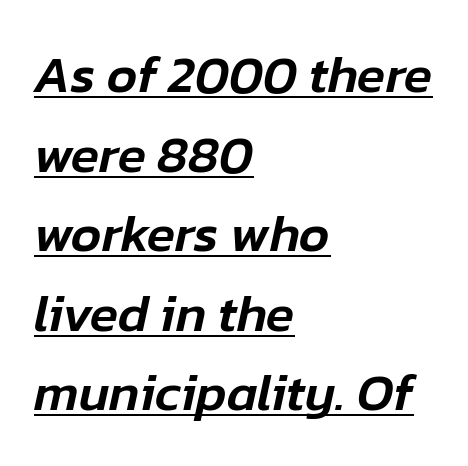
A typographer would call this underscored text. An italicized treatment has been applied to the whole sample. This sample has the flowing, uneven cadence of proportional lettering. Glyph-to-glyph distance matches everyday printed text. Casual observation: everything's shoved over to the left. The vertical gap from one line to the next is medium.
